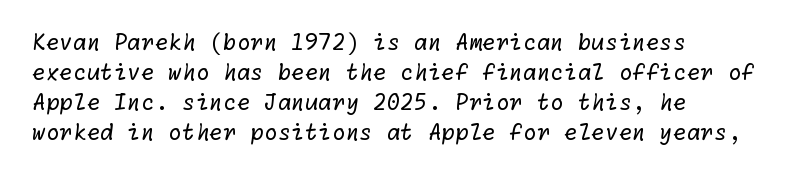
The image shows 22 px text type; set left-aligned, normal line spacing (1.36x), normal letter spacing, not underlined.
